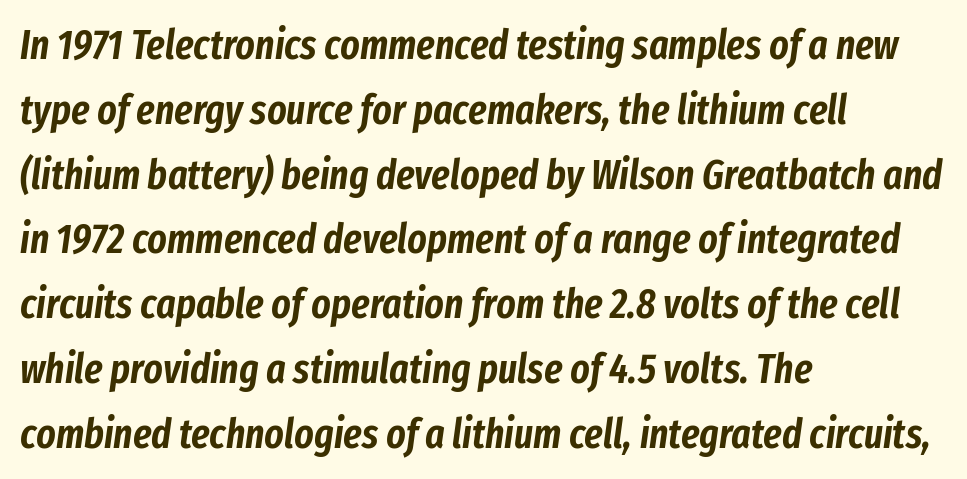
{"italic": "yes", "lean": "right", "slant_degrees": 8, "width": "condensed", "stroke_contrast": "low", "x_height": "medium", "monospaced": "no", "underline": "no", "align": "left", "line_spacing": "normal", "line_spacing_ratio": 1.58, "letter_spacing": "normal", "letter_spacing_em": 0.0, "glyph_px": 41}
